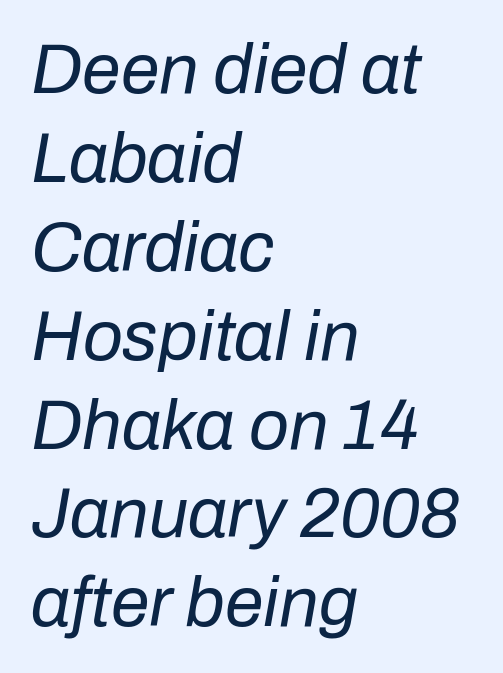
The image shows 70 px regular-weight type, italic (leaning right); set left-aligned, normal line spacing (1.27x), normal letter spacing, not underlined; low stroke contrast and a medium x-height.
